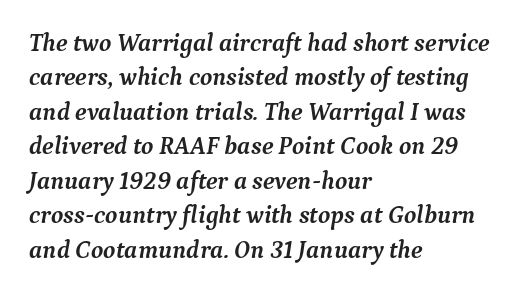
No extra tracking has been applied to these lines. Caption: bold face, heavy strokes. The rendering uses a moderate line-height, typical for paragraphs. The foot of each line stays bare and open. Casual observation: everything's shoved over to the left. Compared with ordinary roman type, these characters are visibly tilted.
